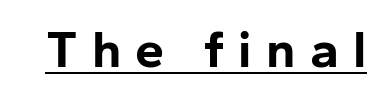
The image shows 52 px bold sans-serif type, upright; set unusually wide letter spacing (+0.27 em), underlined; low stroke contrast and a medium x-height.
